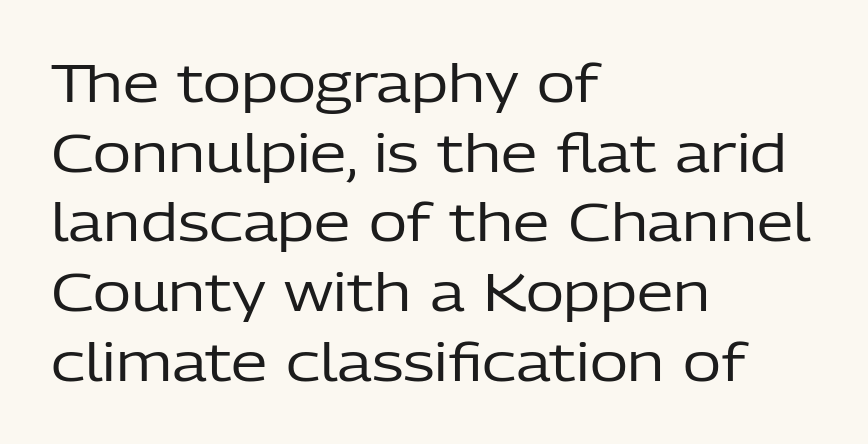
The image shows 52 px regular-weight sans-serif type, upright; set left-aligned, normal line spacing (1.34x), normal letter spacing, not underlined; low stroke contrast and a medium x-height.
